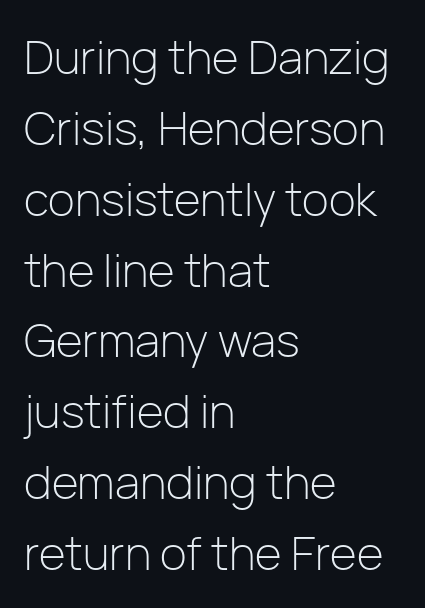
The lettering stays uniformly vertical, giving the passage a roman look. Inter-character spacing is left at the font's built-in metrics. Notice how descenders clear the ascenders below comfortably — that's standard leading. Is this a fixed-width face? No — the glyphs have proportional, varying widths.
